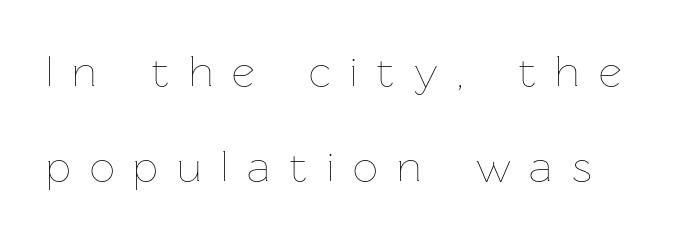
The words here are not underlined. The letters advance in unequal steps, a hallmark of proportional type. The type sits square on the baseline with zero lean. The type is letterspaced generously, with wide tracking.
